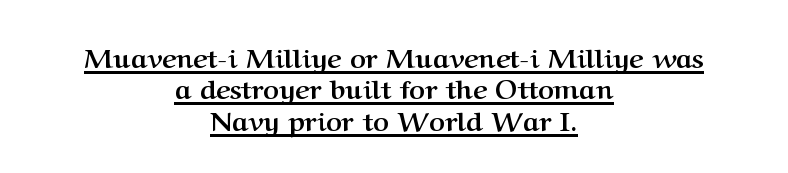
The image shows 27 px bold type, upright; set centered, line spacing 1.16x, normal letter spacing, underlined.
